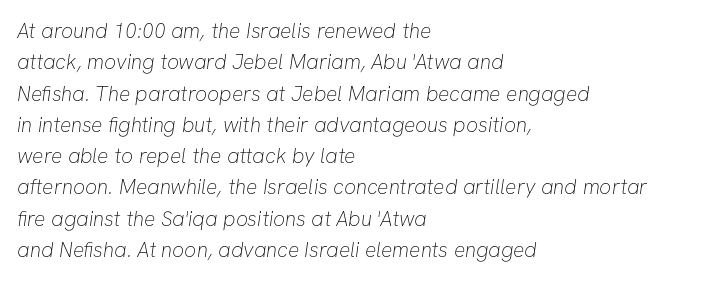
The image shows 21 px text type; set left-aligned, normal line spacing (1.49x), normal letter spacing, not underlined.
